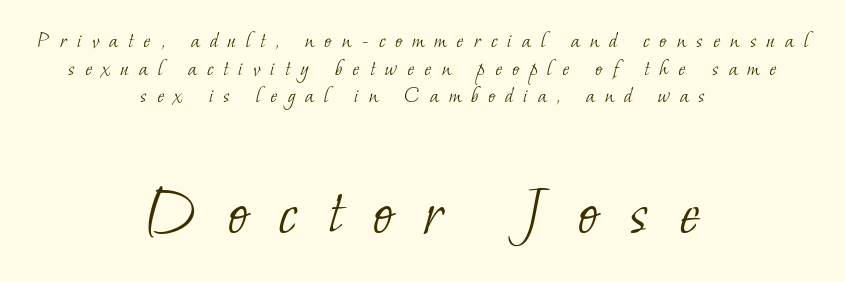
Q: Is the text bold? A: No.
Q: Is the typeface a serif or a sans-serif typeface? A: Serif.
Q: Is the text underlined? A: No.
Q: How is the paragraph aligned? A: Centered.
Q: Is the spacing between letters normal or unusually wide? A: Unusually wide.
Q: Is the spacing between lines tight, normal or loose? A: Tight.
Q: Which block of text is set in a larger size, the first (top) or the second (bottom)? A: The second (bottom) one.
Q: Width (condensed, normal, or wide)? A: Normal.
Q: Stroke contrast? A: Low.
Q: x-height? A: Small.
Q: Monospaced? A: No.
